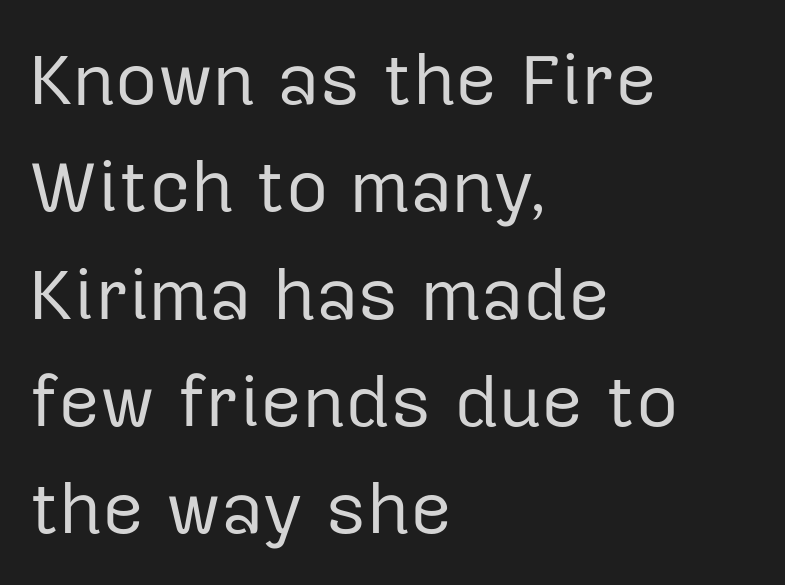
Q: Is the text bold? A: No.
Q: Is the text italic (slanted)? A: No, it is upright.
Q: Is the typeface a serif or a sans-serif typeface? A: Sans-serif.
Q: Is the text underlined? A: No.
Q: How is the paragraph aligned? A: Left-aligned.
Q: Is the spacing between letters normal or unusually wide? A: Normal.
Q: Is the spacing between lines tight, normal or loose? A: Normal.
Q: Width (condensed, normal, or wide)? A: Normal.
Q: Stroke contrast? A: Low.
Q: x-height? A: Medium.
Q: Monospaced? A: No.
